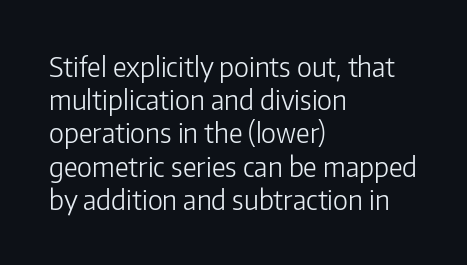
Q: Is the text bold? A: No.
Q: Is the text italic (slanted)? A: No, it is upright.
Q: Is the text underlined? A: No.
Q: How is the paragraph aligned? A: Left-aligned.
Q: Is the spacing between letters normal or unusually wide? A: Normal.
